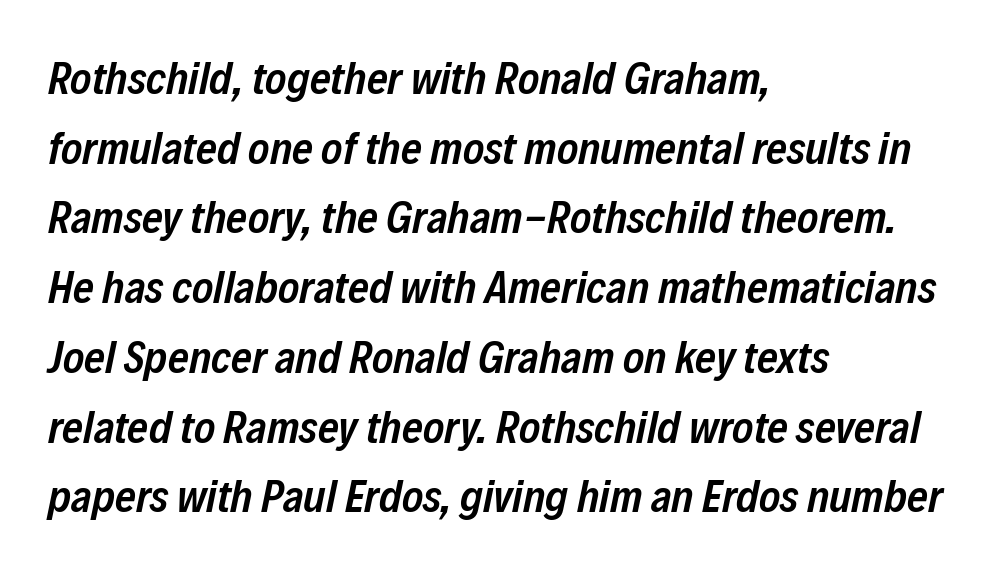
Q: Is the text bold? A: Semi-bold.
Q: Is the text italic (slanted)? A: Yes, it leans right by about 12 degrees.
Q: Is the text underlined? A: No.
Q: How is the paragraph aligned? A: Left-aligned.
Q: Is the spacing between letters normal or unusually wide? A: Normal.
Q: Is the spacing between lines tight, normal or loose? A: Normal.
Q: Width (condensed, normal, or wide)? A: Condensed.
Q: Stroke contrast? A: Low.
Q: x-height? A: Medium.
Q: Monospaced? A: No.
